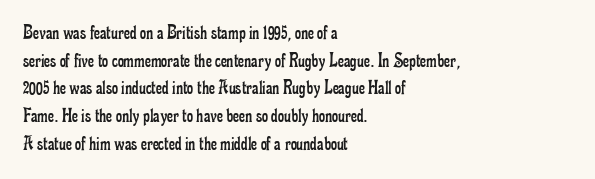
{"italic": "no", "bold": "no", "underline": "no", "align": "left", "line_spacing": "normal", "line_spacing_ratio": 1.32, "letter_spacing": "normal", "letter_spacing_em": 0.0, "glyph_px": 21}
